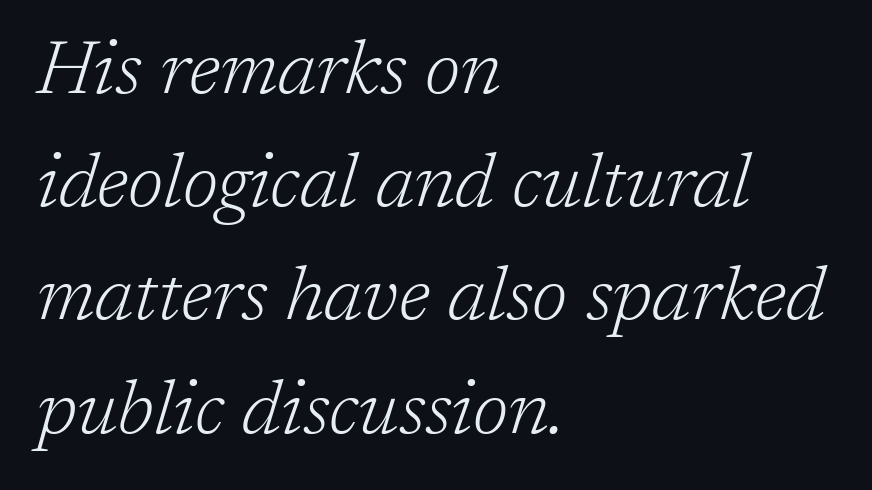
{"serif": "yes", "italic": "yes", "lean": "right", "slant_degrees": 17, "bold": "no", "weight": "light", "width": "normal", "stroke_contrast": "low", "x_height": "medium", "monospaced": "no", "underline": "no", "align": "left", "line_spacing": "normal", "line_spacing_ratio": 1.51, "letter_spacing": "normal", "letter_spacing_em": 0.0, "glyph_px": 75}
